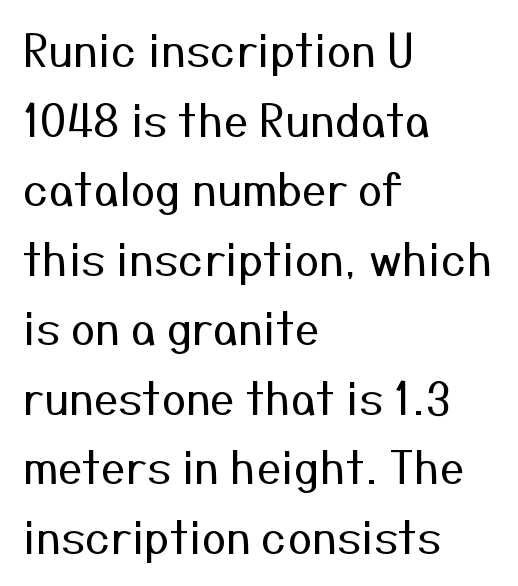
{"serif": "no", "italic": "no", "bold": "no", "weight": "regular", "width": "normal", "stroke_contrast": "medium", "x_height": "medium", "monospaced": "no", "underline": "no", "align": "left", "line_spacing": "normal", "line_spacing_ratio": 1.58, "letter_spacing": "normal", "letter_spacing_em": 0.0, "glyph_px": 44}
